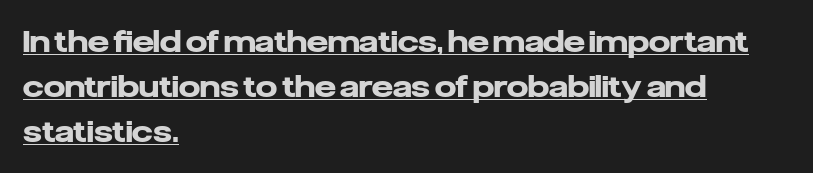
The image shows 30 px heavy sans-serif type, upright; set left-aligned, normal line spacing (1.5x), normal letter spacing, underlined; low stroke contrast and a medium x-height.
